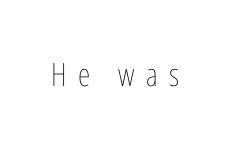
Q: Is the text bold? A: No.
Q: Is the text italic (slanted)? A: No, it is upright.
Q: Is the text underlined? A: No.
Q: Is the spacing between letters normal or unusually wide? A: Unusually wide.
Q: Width (condensed, normal, or wide)? A: Condensed.
Q: Stroke contrast? A: Low.
Q: x-height? A: Medium.
Q: Monospaced? A: No.
